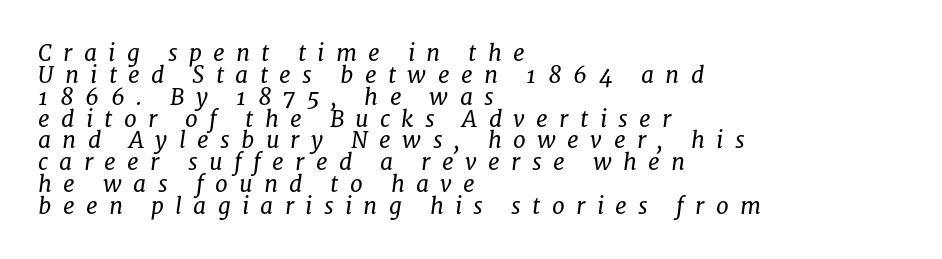
The image shows 23 px text type, italic (leaning right); set left-aligned, tight line spacing (0.95x), unusually wide letter spacing (+0.49 em), not underlined.
